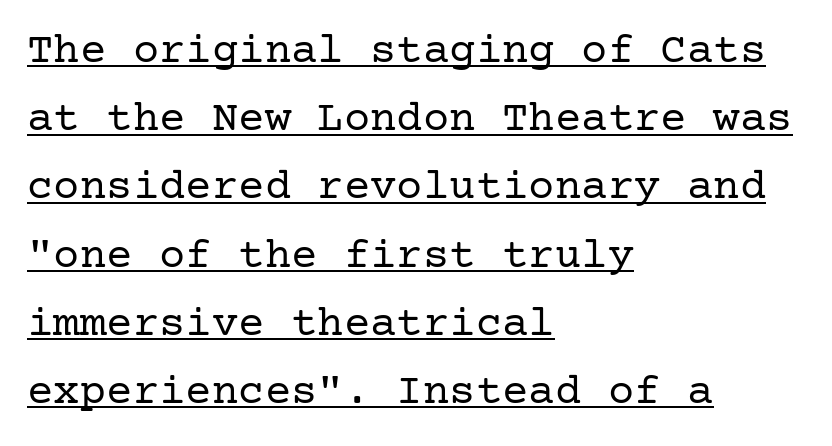
The image shows 44 px regular-weight serif type, upright; set left-aligned, normal line spacing (1.55x), normal letter spacing, underlined; low stroke contrast and a medium x-height.
